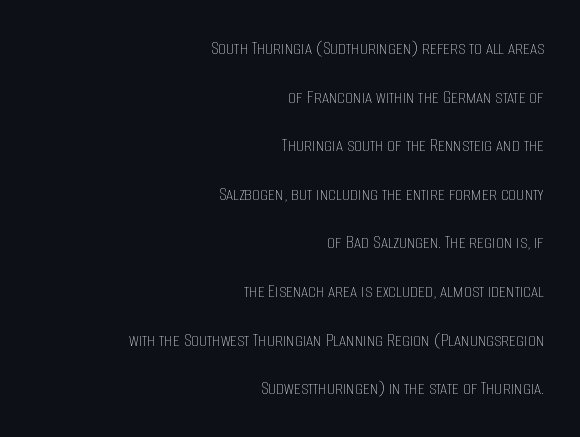
Quick note: not italic, upright. The weight tops out at a normal text grade. Each word holds together tightly as a unit, with standard inter-letter gaps. Descenders are the only things crossing below the line.
